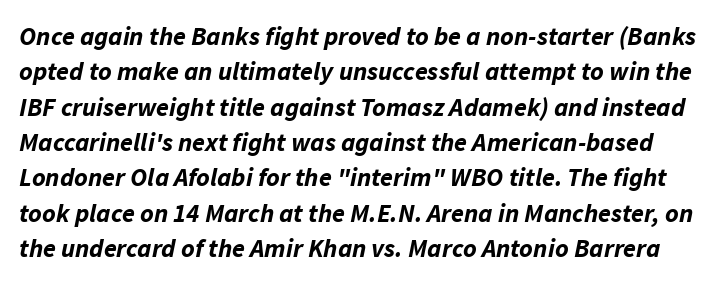
Q: Is the text bold? A: Yes.
Q: Is the text italic (slanted)? A: Yes, it leans right by about 11 degrees.
Q: Is the text underlined? A: No.
Q: Is the spacing between letters normal or unusually wide? A: Normal.
Q: Is the spacing between lines tight, normal or loose? A: Normal.
